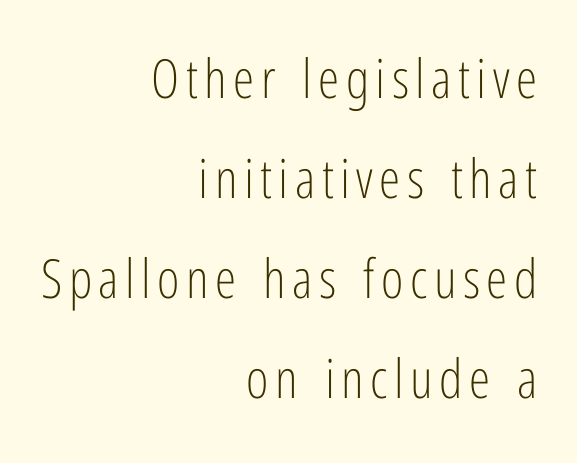
Nothing sits at the stroke ends, so this counts as sans-serif. All the whitespace from short lines collects on the left. Style check: upright. Here the designer chose a conventional face with non-uniform glyph widths. Bare-footed words on every line. These glyphs show unthickened strokes, regular width or finer.
